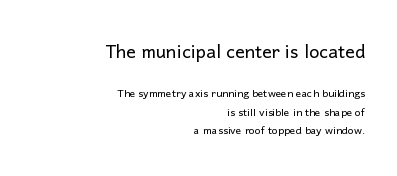
Q: Is the text bold? A: No.
Q: Is the text italic (slanted)? A: No, it is upright.
Q: Is the text underlined? A: No.
Q: How is the paragraph aligned? A: Right-aligned.
Q: Is the spacing between letters normal or unusually wide? A: Normal.
Q: Is the spacing between lines tight, normal or loose? A: Normal.
Q: Which block of text is set in a larger size, the first (top) or the second (bottom)? A: The first (top) one.
